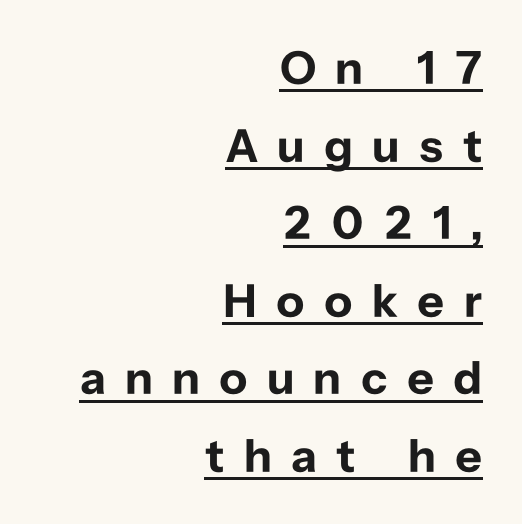
The image shows 47 px bold sans-serif type, upright; set right-aligned, normal line spacing (1.65x), unusually wide letter spacing (+0.41 em), underlined; low stroke contrast and a medium x-height.
